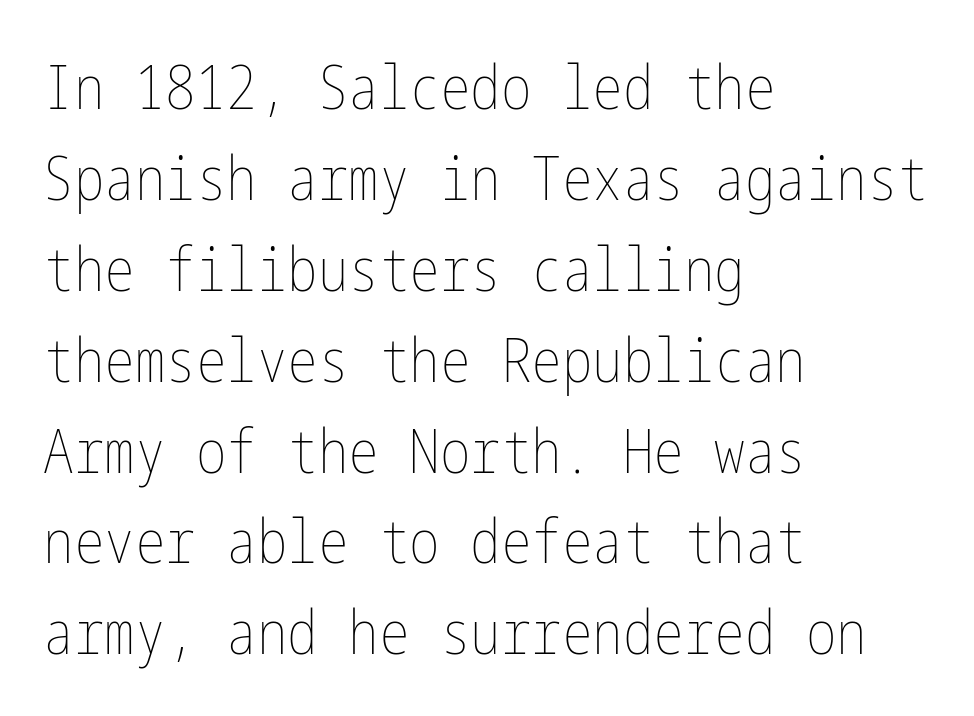
{"italic": "no", "bold": "no", "weight": "thin", "width": "condensed", "stroke_contrast": "low", "x_height": "medium", "underline": "no", "align": "left", "line_spacing": "normal", "line_spacing_ratio": 1.49, "letter_spacing": "normal", "letter_spacing_em": 0.0, "glyph_px": 61}
